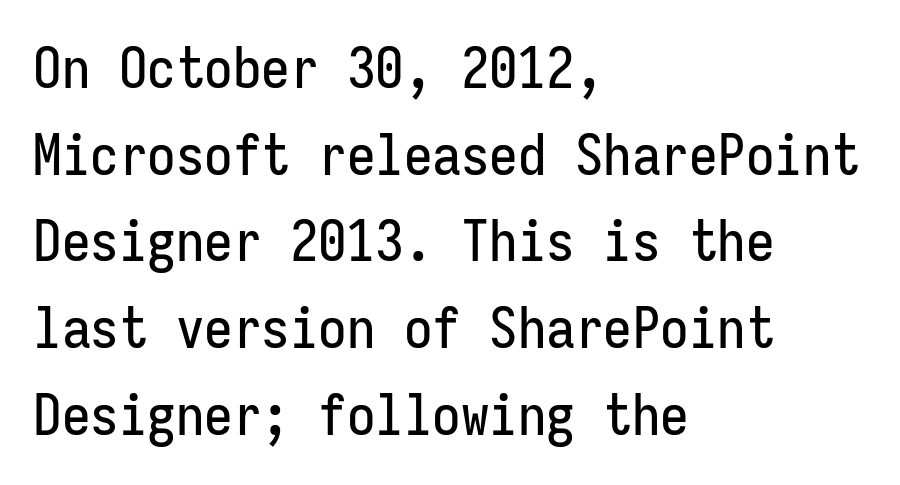
The image shows 57 px condensed sans-serif type, upright, monospaced; set left-aligned, normal line spacing (1.52x), normal letter spacing, not underlined; low stroke contrast and a medium x-height.
